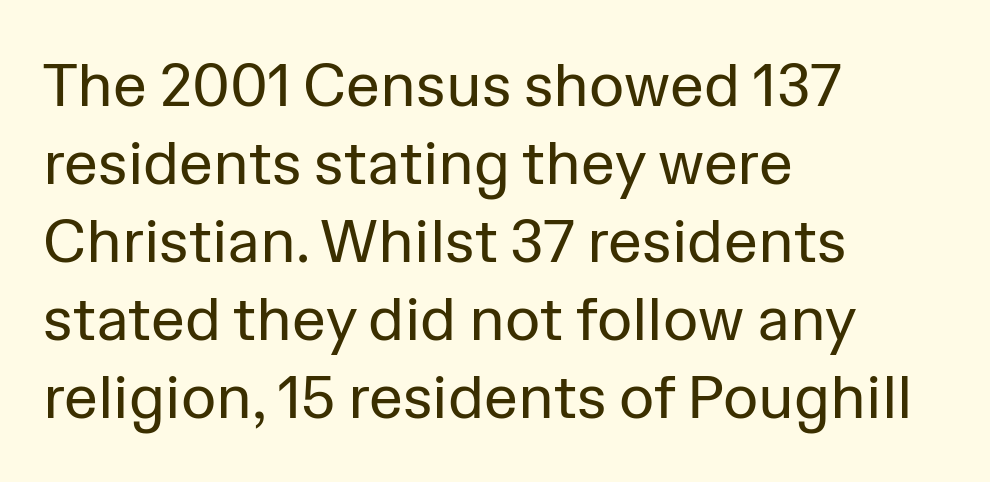
Line starts are locked; line ends wander. The letters look calm and open, with moderate or lighter stems. This sample has the flowing, uneven cadence of proportional lettering. The space directly below the letters is spotless. Unlike italic type, these characters show no tilt at all.
